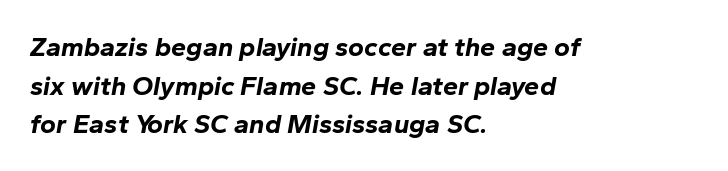
The image shows 27 px bold type, italic (leaning right); set left-aligned, normal line spacing (1.43x), normal letter spacing, not underlined.
